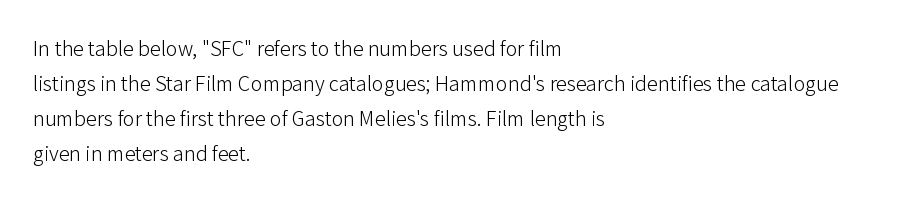
{"italic": "no", "bold": "no", "underline": "no", "align": "left", "line_spacing": "normal", "line_spacing_ratio": 1.59, "letter_spacing": "normal", "letter_spacing_em": 0.0, "glyph_px": 22}
